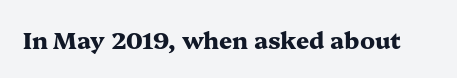
{"italic": "no", "bold": "yes", "underline": "no", "letter_spacing": "normal", "letter_spacing_em": 0.0, "glyph_px": 23}
